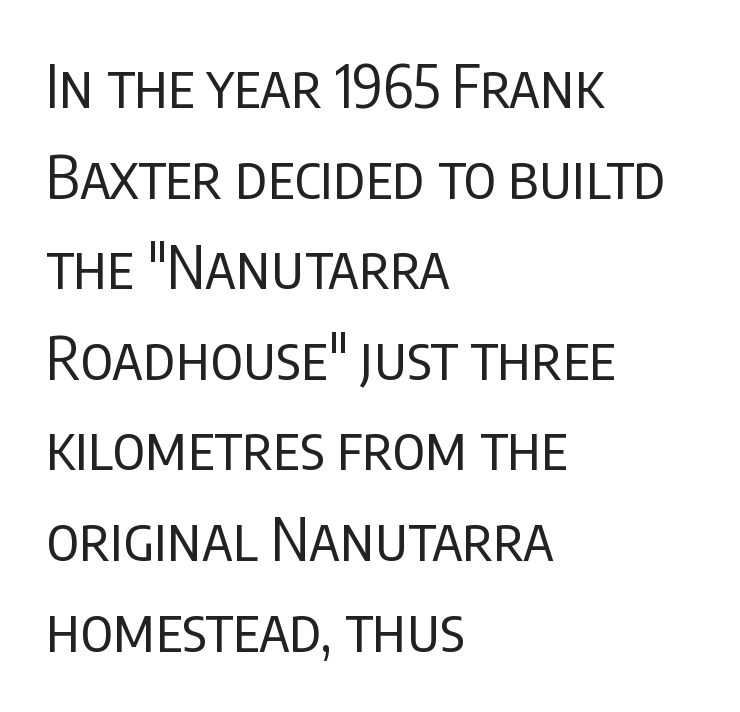
The characters are drawn with everyday or finer stroke widths. A typesetter would call this zero additional tracking. The specimen reads as upright at a glance. The rendering uses a moderate line-height, typical for paragraphs.
